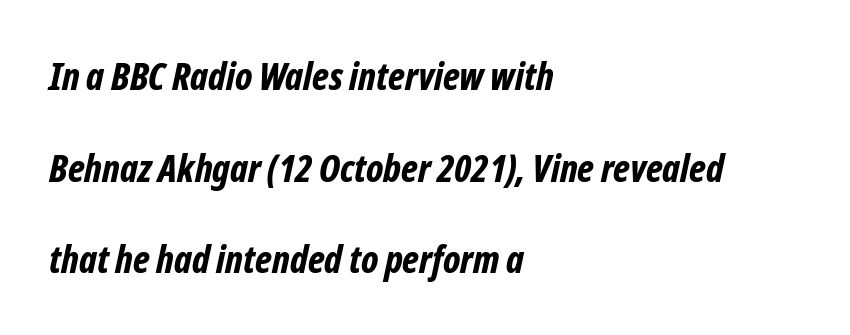
Q: Is the text bold? A: Yes.
Q: Is the text italic (slanted)? A: Yes, it leans right by about 12 degrees.
Q: Is the text underlined? A: No.
Q: How is the paragraph aligned? A: Left-aligned.
Q: Is the spacing between letters normal or unusually wide? A: Normal.
Q: Is the spacing between lines tight, normal or loose? A: Loose.
Q: Width (condensed, normal, or wide)? A: Condensed.
Q: Stroke contrast? A: Low.
Q: x-height? A: Medium.
Q: Monospaced? A: No.
